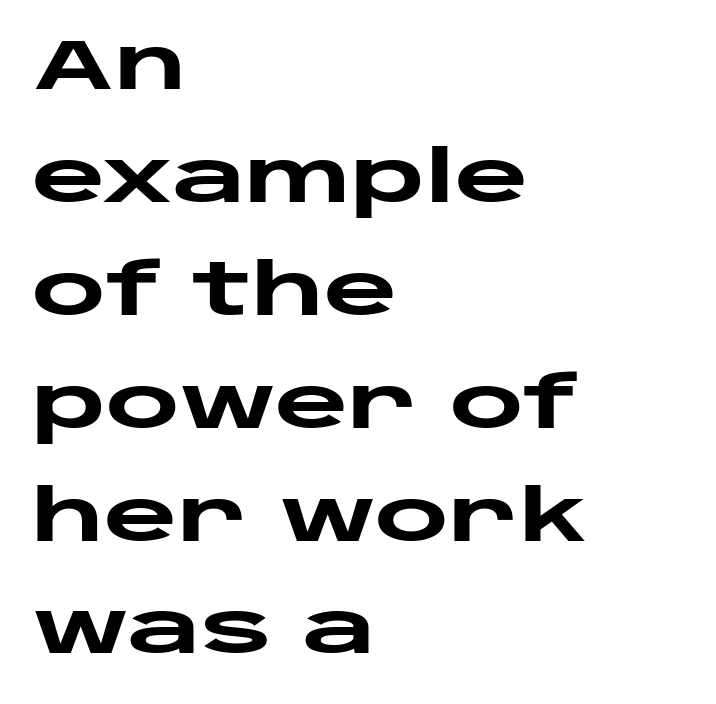
Q: Is the text bold? A: Yes.
Q: Is the text italic (slanted)? A: No, it is upright.
Q: Is the typeface a serif or a sans-serif typeface? A: Sans-serif.
Q: Is the text underlined? A: No.
Q: How is the paragraph aligned? A: Left-aligned.
Q: Is the spacing between letters normal or unusually wide? A: Normal.
Q: Is the spacing between lines tight, normal or loose? A: Normal.
Q: Width (condensed, normal, or wide)? A: Wide.
Q: Stroke contrast? A: Low.
Q: x-height? A: Large.
Q: Monospaced? A: No.
